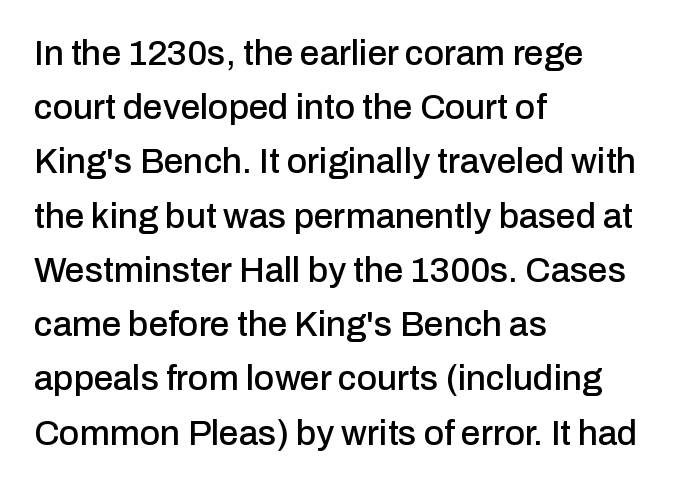
Q: Is the text italic (slanted)? A: No, it is upright.
Q: Is the typeface a serif or a sans-serif typeface? A: Sans-serif.
Q: Is the text underlined? A: No.
Q: How is the paragraph aligned? A: Left-aligned.
Q: Is the spacing between letters normal or unusually wide? A: Normal.
Q: Is the spacing between lines tight, normal or loose? A: Normal.
Q: Width (condensed, normal, or wide)? A: Normal.
Q: Stroke contrast? A: Low.
Q: x-height? A: Medium.
Q: Monospaced? A: No.
